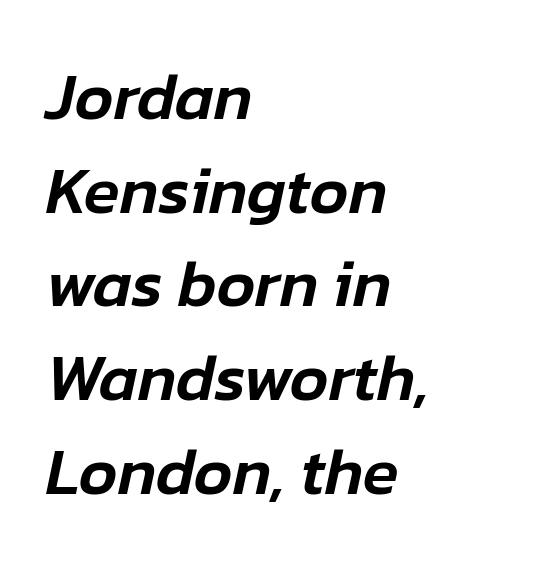
Q: Is the text italic (slanted)? A: Yes, it leans right by about 12 degrees.
Q: Is the text underlined? A: No.
Q: How is the paragraph aligned? A: Left-aligned.
Q: Is the spacing between letters normal or unusually wide? A: Normal.
Q: Is the spacing between lines tight, normal or loose? A: Normal.
Q: Width (condensed, normal, or wide)? A: Normal.
Q: Stroke contrast? A: Low.
Q: x-height? A: Medium.
Q: Monospaced? A: No.
